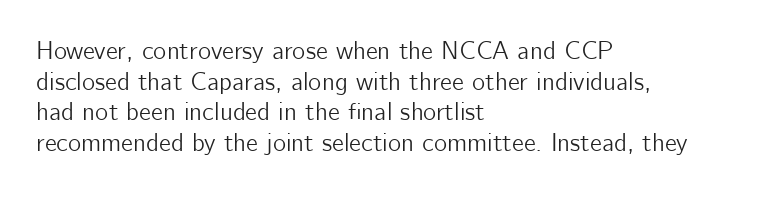
Which margin do the lines hug? The left one — the right edge is uneven. Bare-footed words on every line. Here the glyphs are tracked normally, forming tight word shapes. Does the lettering tilt? It doesn't — this is upright.
